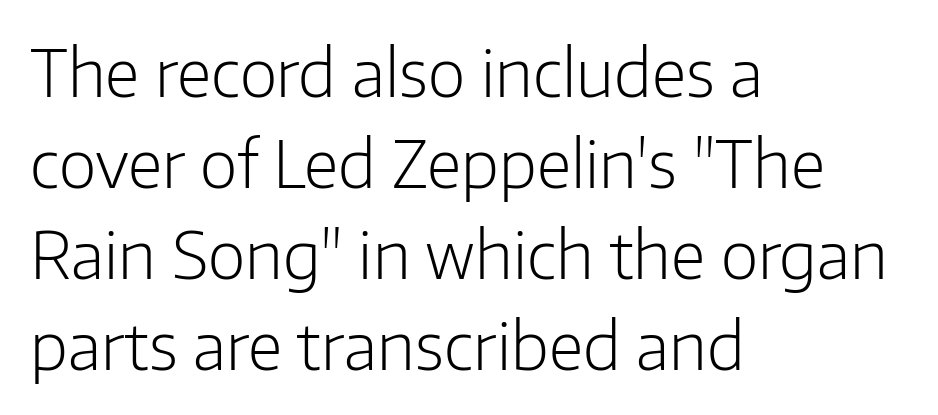
The image shows 65 px light sans-serif type, upright; set left-aligned, normal line spacing (1.4x), normal letter spacing, not underlined; low stroke contrast and a medium x-height.
